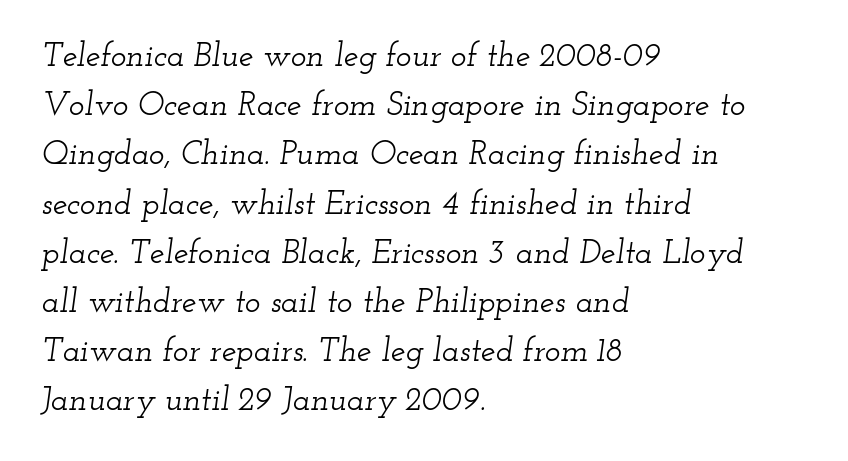
The image shows 33 px wide serif type, italic (leaning right); set left-aligned, normal line spacing (1.49x), normal letter spacing, not underlined; low stroke contrast and a small x-height.
